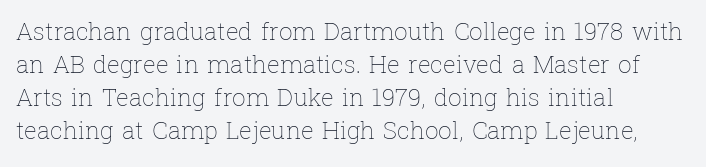
The image shows 24 px text type, upright; set left-aligned, normal line spacing (1.37x), normal letter spacing, not underlined.
